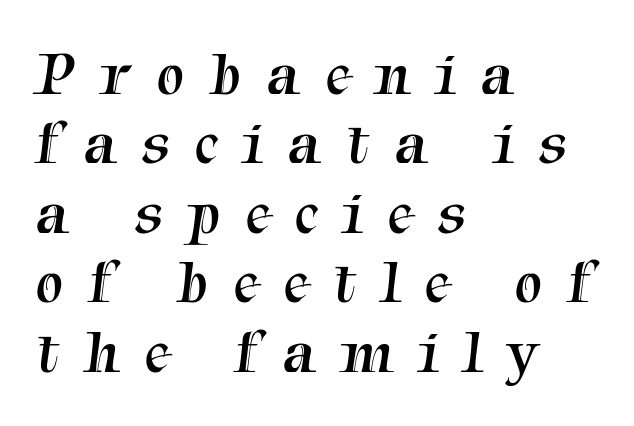
The image shows 62 px regular-weight serif type; set left-aligned, tight line spacing (1.12x), unusually wide letter spacing (+0.41 em), not underlined; medium stroke contrast and a medium x-height.
